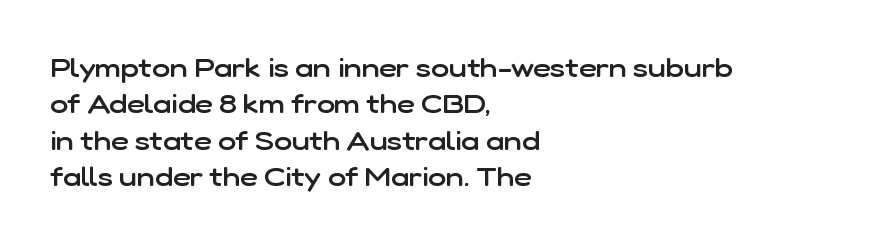
{"italic": "no", "bold": "semi", "underline": "no", "align": "left", "line_spacing": "normal", "line_spacing_ratio": 1.35, "letter_spacing": "normal", "letter_spacing_em": 0.0, "glyph_px": 27}
